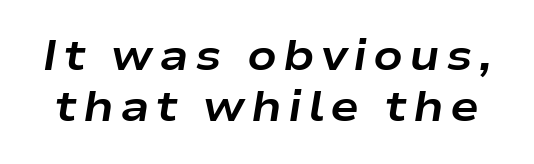
{"italic": "yes", "lean": "right", "slant_degrees": 9, "bold": "yes", "weight": "bold", "width": "wide", "stroke_contrast": "low", "x_height": "medium", "monospaced": "no", "underline": "no", "line_spacing_ratio": 1.19, "glyph_px": 43}
